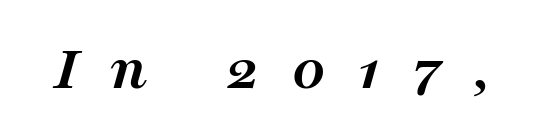
{"serif": "yes", "italic": "yes", "lean": "right", "slant_degrees": 16, "bold": "yes", "weight": "semibold", "width": "normal", "stroke_contrast": "medium", "x_height": "medium", "monospaced": "no", "underline": "no", "letter_spacing": "wide", "letter_spacing_em": 0.49, "glyph_px": 65}
